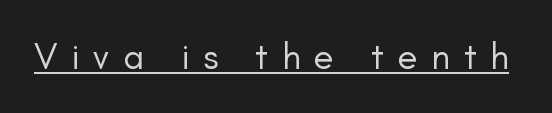
Q: Is the text bold? A: No.
Q: Is the text italic (slanted)? A: No, it is upright.
Q: Is the typeface a serif or a sans-serif typeface? A: Sans-serif.
Q: Is the text underlined? A: Yes.
Q: Is the spacing between letters normal or unusually wide? A: Unusually wide.
Q: Width (condensed, normal, or wide)? A: Normal.
Q: Stroke contrast? A: Low.
Q: x-height? A: Small.
Q: Monospaced? A: No.
